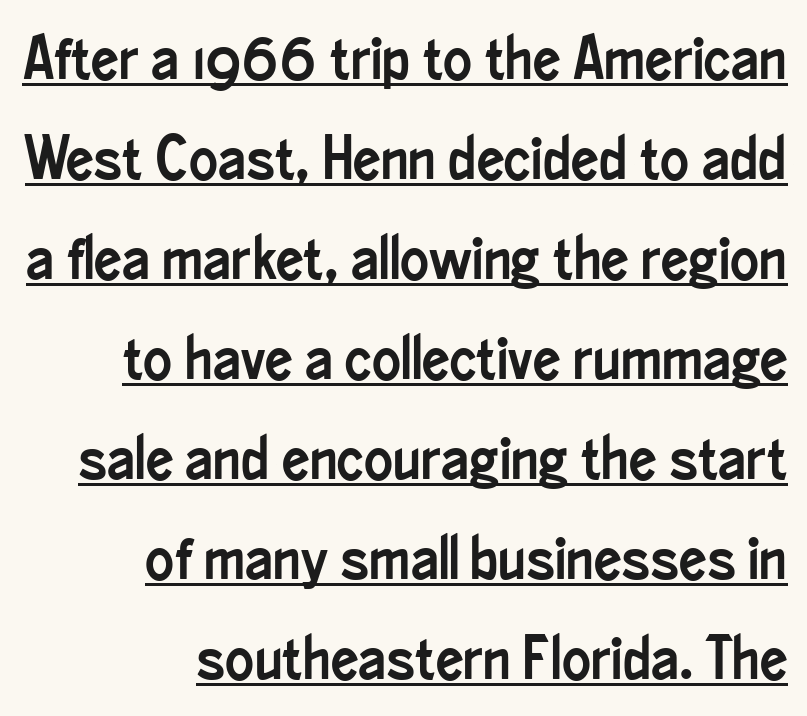
Q: Is the text italic (slanted)? A: No, it is upright.
Q: Is the typeface a serif or a sans-serif typeface? A: Sans-serif.
Q: Is the text underlined? A: Yes.
Q: How is the paragraph aligned? A: Right-aligned.
Q: Is the spacing between letters normal or unusually wide? A: Normal.
Q: Is the spacing between lines tight, normal or loose? A: Normal.
Q: Width (condensed, normal, or wide)? A: Condensed.
Q: Stroke contrast? A: Low.
Q: x-height? A: Small.
Q: Monospaced? A: No.
